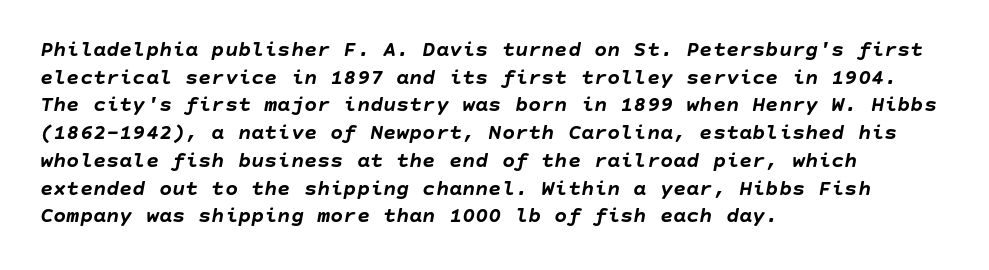
Q: Is the text bold? A: Yes.
Q: Is the text italic (slanted)? A: Yes, it leans right by about 10 degrees.
Q: Is the text underlined? A: No.
Q: How is the paragraph aligned? A: Left-aligned.
Q: Is the spacing between letters normal or unusually wide? A: Normal.
Q: Is the spacing between lines tight, normal or loose? A: Normal.
